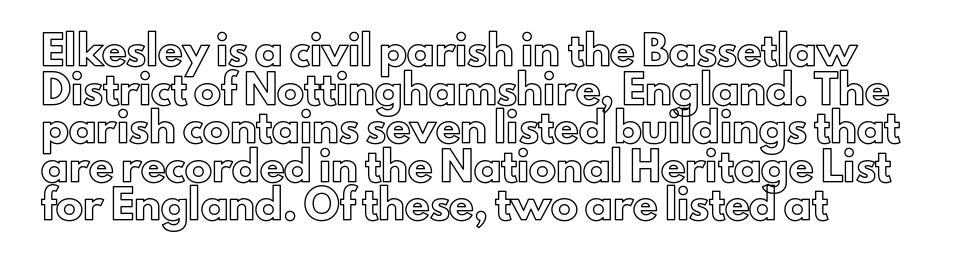
{"italic": "no", "underline": "no", "line_spacing": "normal", "line_spacing_ratio": 1.43, "letter_spacing": "normal", "letter_spacing_em": 0.0, "glyph_px": 27}
